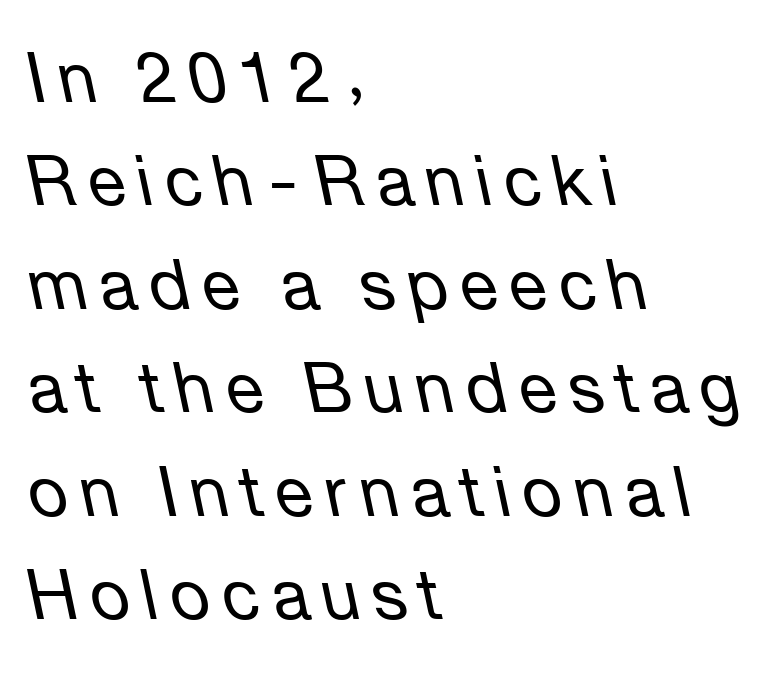
The image shows 69 px regular-weight type, italic (leaning left); set left-aligned, normal line spacing (1.5x), not underlined; low stroke contrast and a medium x-height.
